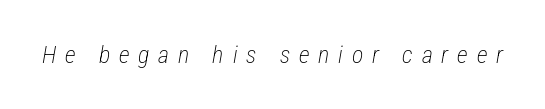
{"italic": "yes", "lean": "right", "slant_degrees": 12, "bold": "no", "underline": "no", "letter_spacing": "wide", "letter_spacing_em": 0.37, "glyph_px": 24}
